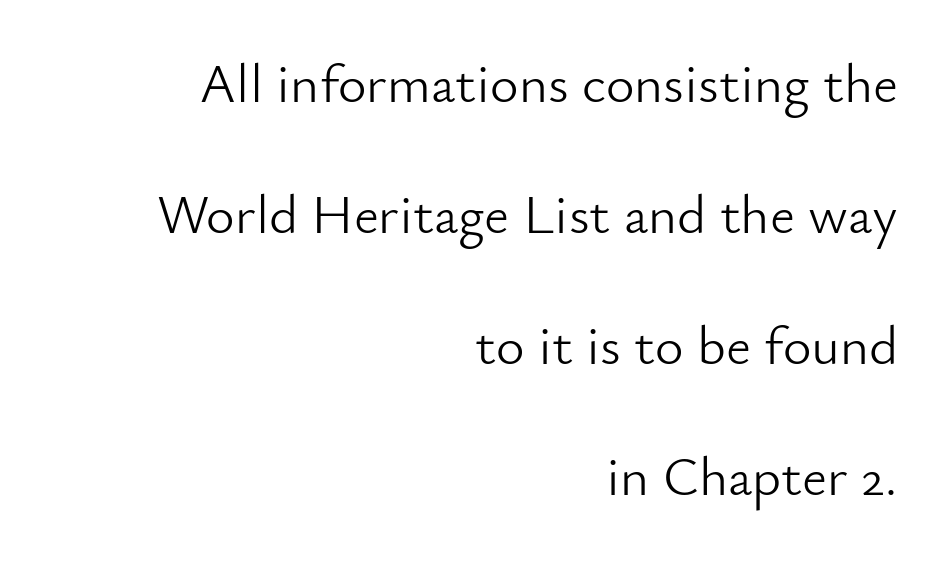
Q: Is the text bold? A: No.
Q: Is the text italic (slanted)? A: No, it is upright.
Q: Is the typeface a serif or a sans-serif typeface? A: Sans-serif.
Q: Is the text underlined? A: No.
Q: How is the paragraph aligned? A: Right-aligned.
Q: Is the spacing between letters normal or unusually wide? A: Normal.
Q: Is the spacing between lines tight, normal or loose? A: Loose.
Q: Width (condensed, normal, or wide)? A: Normal.
Q: Stroke contrast? A: Low.
Q: x-height? A: Small.
Q: Monospaced? A: No.
